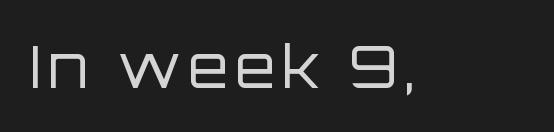
Q: Is the text bold? A: No.
Q: Is the text italic (slanted)? A: No, it is upright.
Q: Is the typeface a serif or a sans-serif typeface? A: Sans-serif.
Q: Is the text underlined? A: No.
Q: Width (condensed, normal, or wide)? A: Normal.
Q: Stroke contrast? A: Low.
Q: x-height? A: Large.
Q: Monospaced? A: No.
